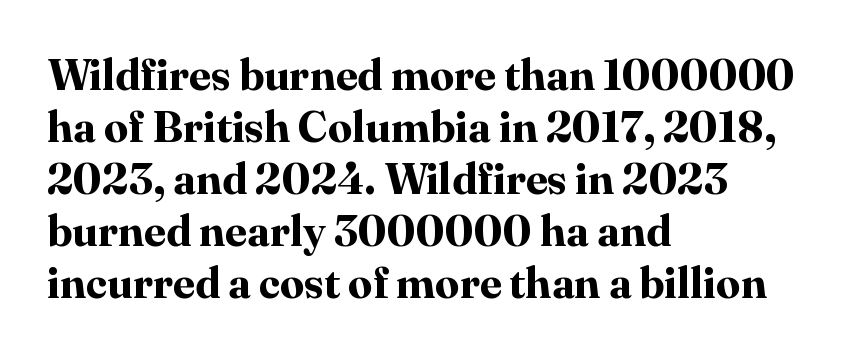
{"serif": "yes", "italic": "no", "bold": "yes", "weight": "bold", "width": "normal", "stroke_contrast": "high", "x_height": "medium", "monospaced": "no", "underline": "no", "align": "left", "line_spacing_ratio": 1.21, "letter_spacing": "normal", "letter_spacing_em": 0.0, "glyph_px": 43}
